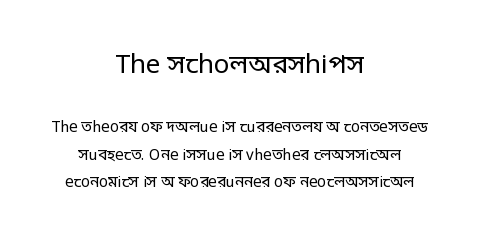
Q: Is the text bold? A: No.
Q: Is the text italic (slanted)? A: No, it is upright.
Q: Is the text underlined? A: No.
Q: How is the paragraph aligned? A: Centered.
Q: Is the spacing between letters normal or unusually wide? A: Normal.
Q: Which block of text is set in a larger size, the first (top) or the second (bottom)? A: The first (top) one.
